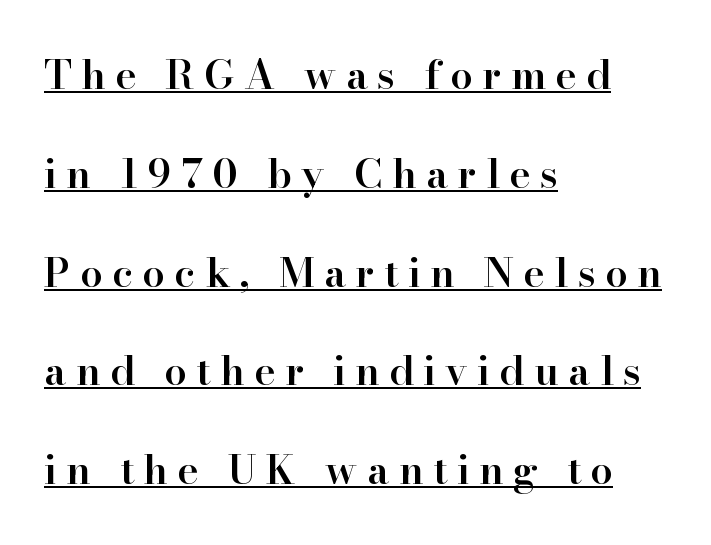
Q: Is the text bold? A: Semi-bold.
Q: Is the text italic (slanted)? A: No, it is upright.
Q: Is the typeface a serif or a sans-serif typeface? A: Serif.
Q: Is the text underlined? A: Yes.
Q: How is the paragraph aligned? A: Left-aligned.
Q: Is the spacing between letters normal or unusually wide? A: Unusually wide.
Q: Is the spacing between lines tight, normal or loose? A: Loose.
Q: Width (condensed, normal, or wide)? A: Normal.
Q: Stroke contrast? A: High.
Q: x-height? A: Small.
Q: Monospaced? A: No.
